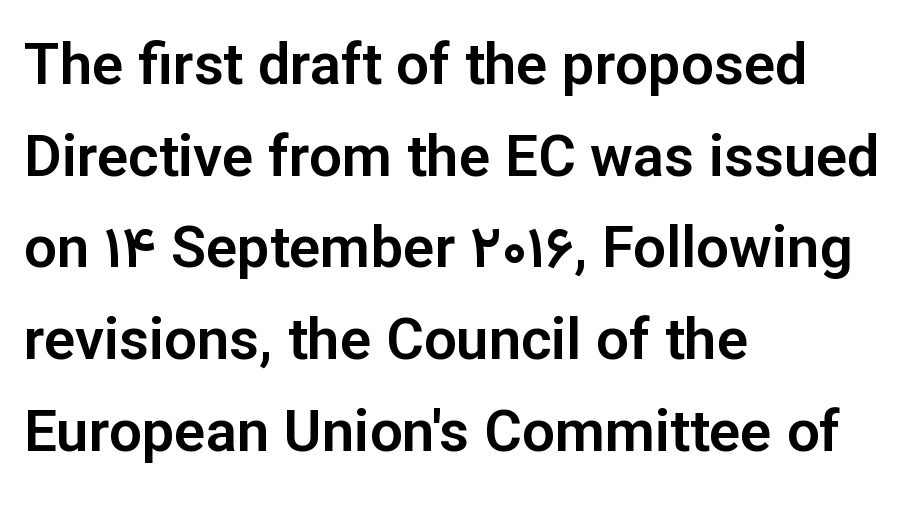
The image shows 58 px sans-serif type, upright; set left-aligned, normal line spacing (1.58x), normal letter spacing, not underlined; low stroke contrast and a medium x-height.
